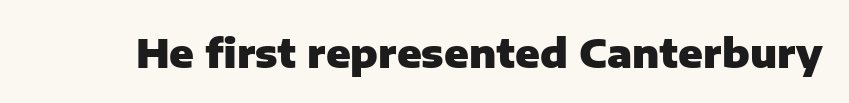
{"serif": "no", "italic": "no", "bold": "yes", "weight": "heavy", "width": "normal", "stroke_contrast": "low", "x_height": "medium", "monospaced": "no", "underline": "no", "letter_spacing": "normal", "letter_spacing_em": 0.0, "glyph_px": 40}
